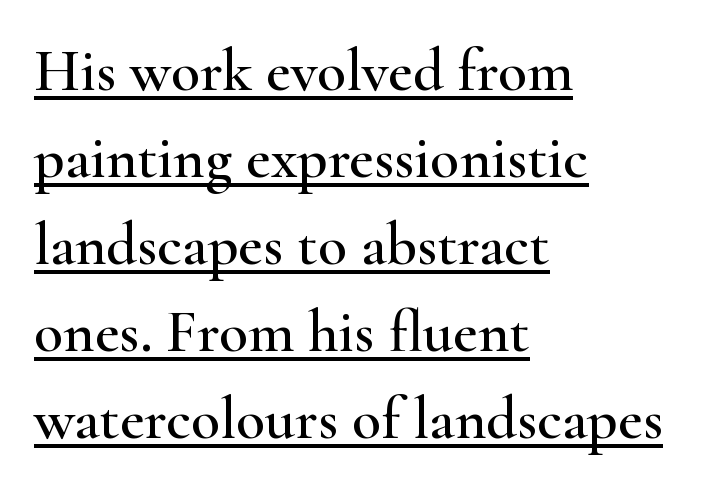
The image shows 60 px wide serif type, upright; set left-aligned, normal line spacing (1.45x), normal letter spacing, underlined; high stroke contrast and a small x-height.
